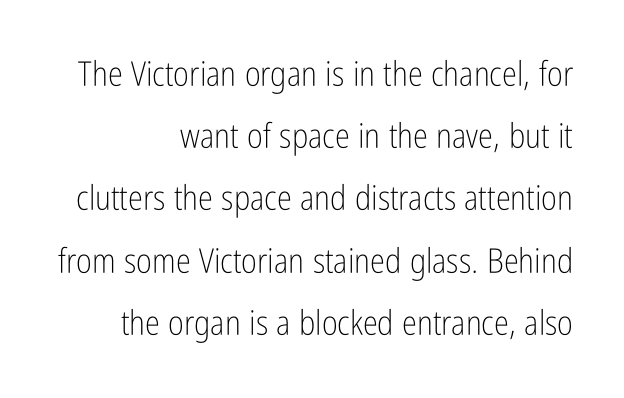
Q: Is the text bold? A: No.
Q: Is the text italic (slanted)? A: No, it is upright.
Q: Is the typeface a serif or a sans-serif typeface? A: Sans-serif.
Q: Is the text underlined? A: No.
Q: How is the paragraph aligned? A: Right-aligned.
Q: Is the spacing between letters normal or unusually wide? A: Normal.
Q: Width (condensed, normal, or wide)? A: Condensed.
Q: Stroke contrast? A: Low.
Q: x-height? A: Medium.
Q: Monospaced? A: No.
